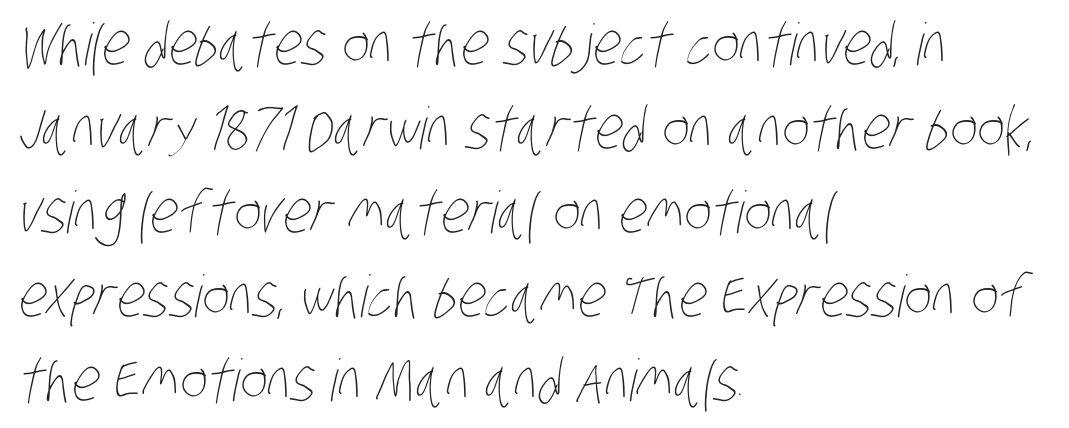
Successive baselines arrive at the customary interval. The lines are quadded left. No extra ink here — the face is not bold. Clear beneath every line of the passage. A typesetter would call this proportional, since set widths differ per character. Observe the ordinary spacing: letters are neighbours, not strangers.
